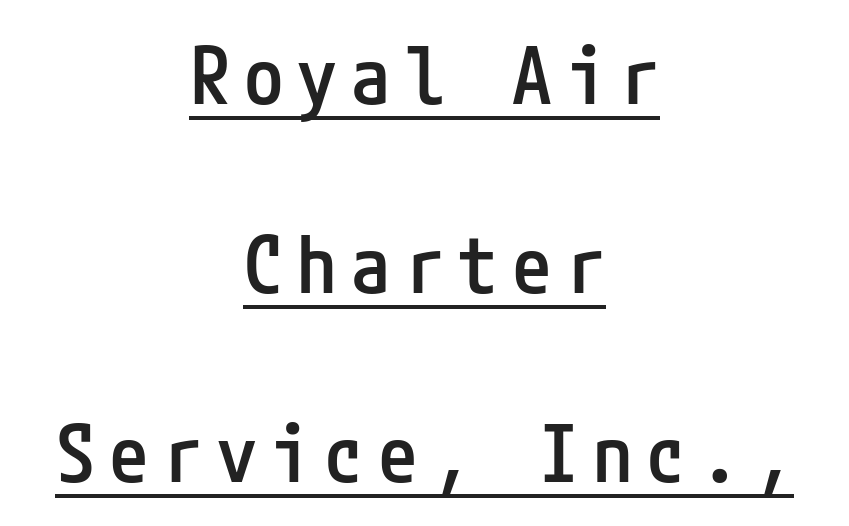
Q: Is the text bold? A: Semi-bold.
Q: Is the text italic (slanted)? A: No, it is upright.
Q: Is the typeface a serif or a sans-serif typeface? A: Sans-serif.
Q: Is the text underlined? A: Yes.
Q: How is the paragraph aligned? A: Centered.
Q: Is the spacing between lines tight, normal or loose? A: Loose.
Q: Width (condensed, normal, or wide)? A: Condensed.
Q: Stroke contrast? A: Low.
Q: x-height? A: Medium.
